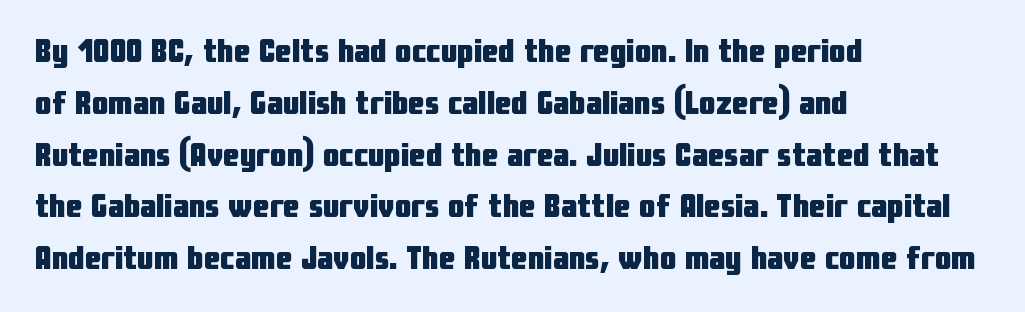
Regarding serifs, this sample does without them. Words appear dense and cohesive because spacing is normal. Every stem runs plumb, perpendicular to the baseline. Unmarked baselines from the first word to the last.
